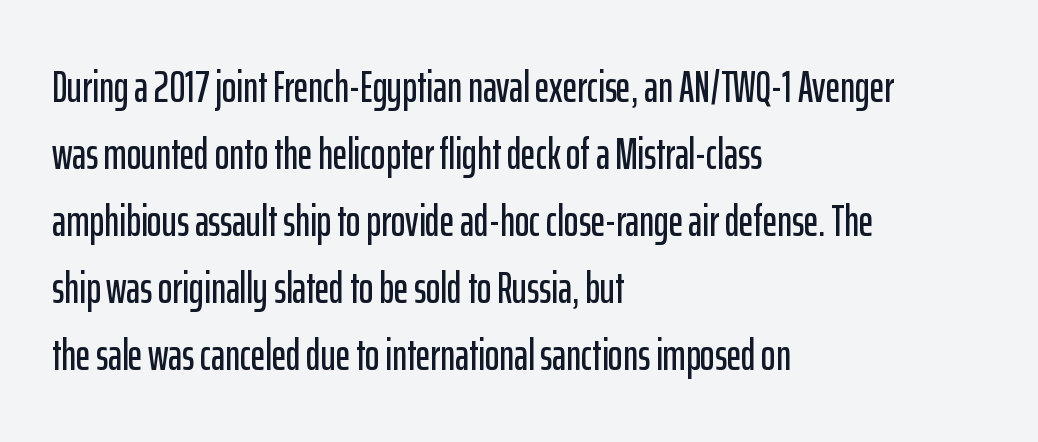
In terms of letterform style, serifs are entirely absent. Glance below the letters and you will spot only blank space. No extra tracking has been applied to these lines. Vertical spacing — default. The text block is weighted toward the left margin, trailing off unevenly rightward. Character widths vary here, with narrow letters taking less room than wide ones.
